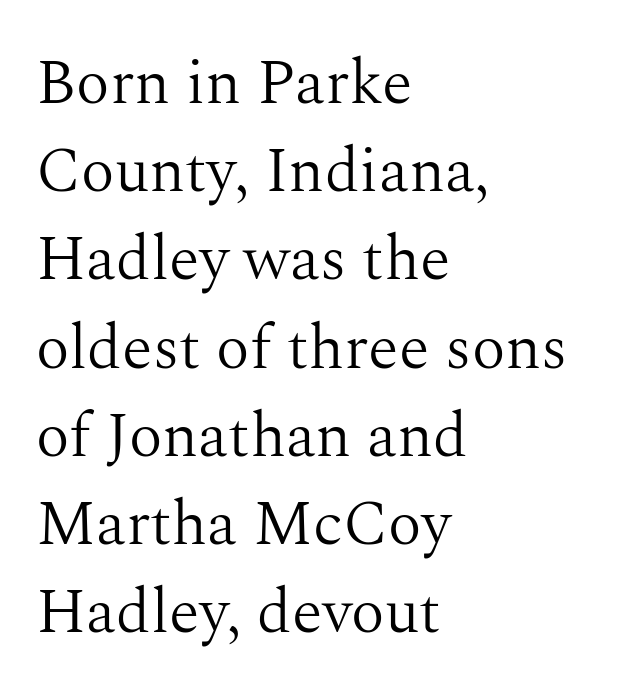
Q: Is the text bold? A: No.
Q: Is the text italic (slanted)? A: No, it is upright.
Q: Is the typeface a serif or a sans-serif typeface? A: Serif.
Q: Is the text underlined? A: No.
Q: How is the paragraph aligned? A: Left-aligned.
Q: Is the spacing between letters normal or unusually wide? A: Normal.
Q: Is the spacing between lines tight, normal or loose? A: Normal.
Q: Width (condensed, normal, or wide)? A: Normal.
Q: Stroke contrast? A: Medium.
Q: x-height? A: Medium.
Q: Monospaced? A: No.
